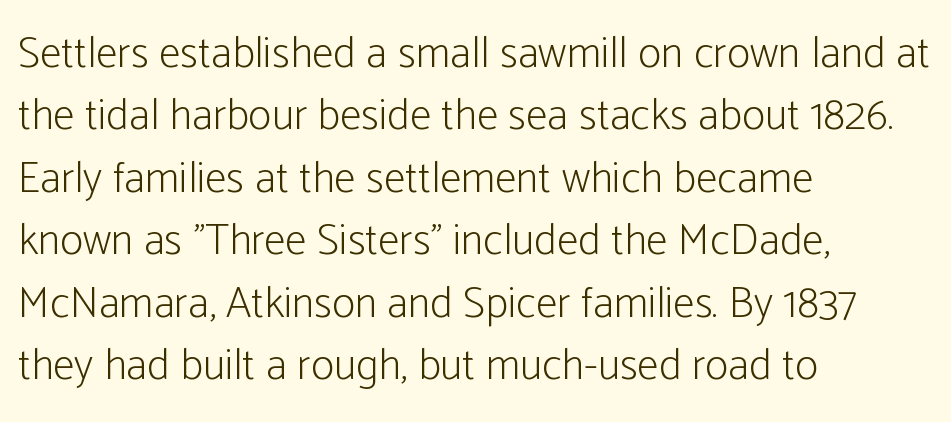
Q: Is the text bold? A: No.
Q: Is the text italic (slanted)? A: No, it is upright.
Q: Is the typeface a serif or a sans-serif typeface? A: Sans-serif.
Q: Is the text underlined? A: No.
Q: How is the paragraph aligned? A: Left-aligned.
Q: Is the spacing between letters normal or unusually wide? A: Normal.
Q: Is the spacing between lines tight, normal or loose? A: Normal.
Q: Width (condensed, normal, or wide)? A: Condensed.
Q: Stroke contrast? A: Low.
Q: x-height? A: Medium.
Q: Monospaced? A: No.
